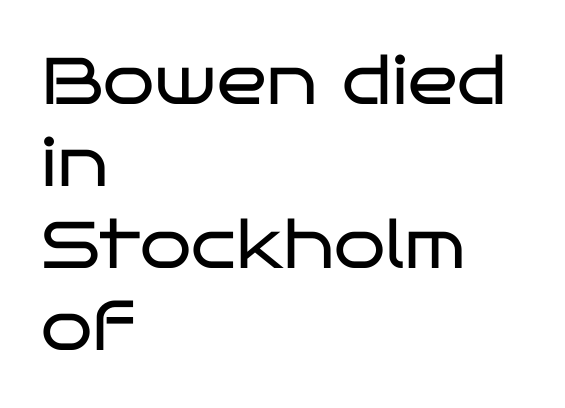
The image shows 66 px regular-weight, wide sans-serif type, upright; set left-aligned, line spacing 1.24x, normal letter spacing, not underlined; low stroke contrast and a large x-height.
